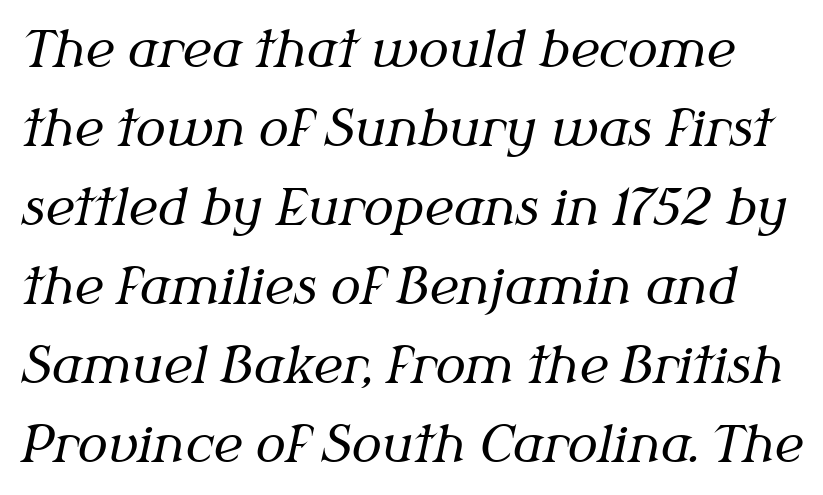
Q: Is the text bold? A: No.
Q: Is the text italic (slanted)? A: Yes, it leans right by about 12 degrees.
Q: Is the typeface a serif or a sans-serif typeface? A: Serif.
Q: Is the text underlined? A: No.
Q: Is the spacing between letters normal or unusually wide? A: Normal.
Q: Is the spacing between lines tight, normal or loose? A: Normal.
Q: Width (condensed, normal, or wide)? A: Normal.
Q: Stroke contrast? A: Medium.
Q: x-height? A: Medium.
Q: Monospaced? A: No.
